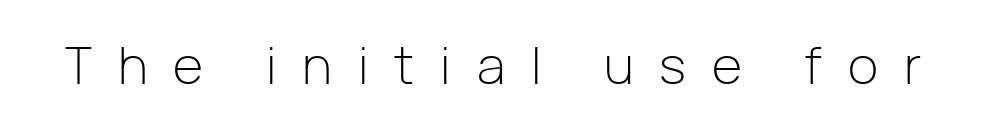
The image shows 52 px light sans-serif type, upright; set unusually wide letter spacing (+0.5 em), not underlined; low stroke contrast and a medium x-height.
